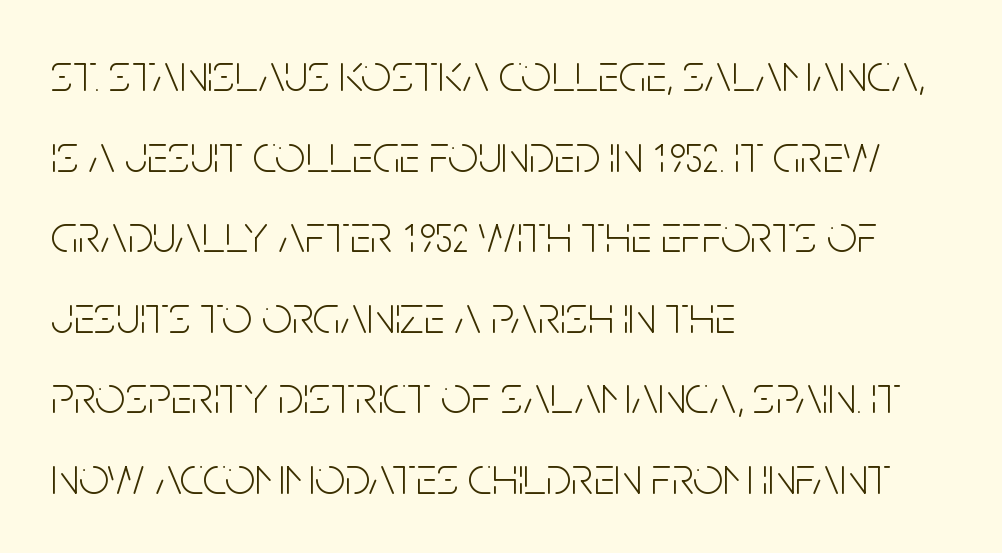
{"serif": "no", "italic": "no", "bold": "no", "weight": "light", "width": "condensed", "stroke_contrast": "low", "x_height": "large", "monospaced": "no", "underline": "no", "align": "left", "line_spacing": "normal", "line_spacing_ratio": 1.52, "letter_spacing": "normal", "letter_spacing_em": 0.0, "glyph_px": 53}
